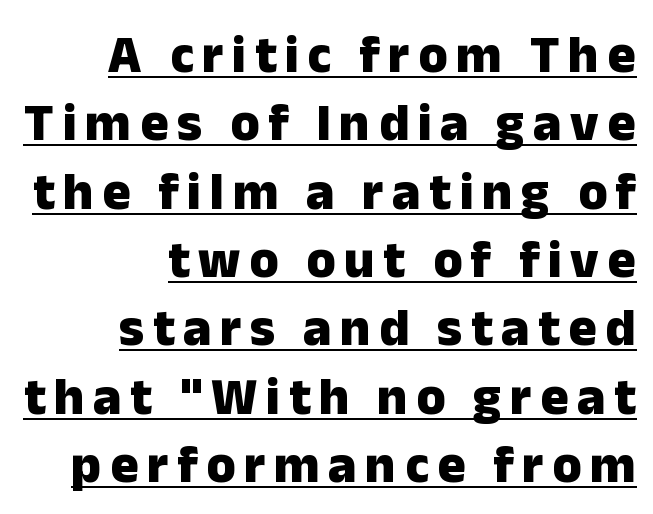
Q: Is the text bold? A: Yes.
Q: Is the text italic (slanted)? A: No, it is upright.
Q: Is the typeface a serif or a sans-serif typeface? A: Sans-serif.
Q: Is the text underlined? A: Yes.
Q: How is the paragraph aligned? A: Right-aligned.
Q: Is the spacing between lines tight, normal or loose? A: Normal.
Q: Width (condensed, normal, or wide)? A: Normal.
Q: Stroke contrast? A: Low.
Q: x-height? A: Medium.
Q: Monospaced? A: No.
